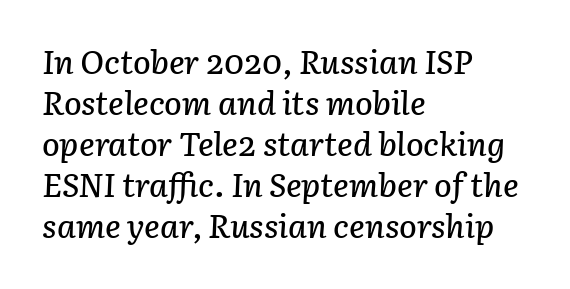
{"italic": "yes", "lean": "right", "slant_degrees": 3, "width": "normal", "stroke_contrast": "low", "x_height": "medium", "monospaced": "no", "underline": "no", "align": "left", "line_spacing_ratio": 1.24, "letter_spacing": "normal", "letter_spacing_em": 0.0, "glyph_px": 33}
